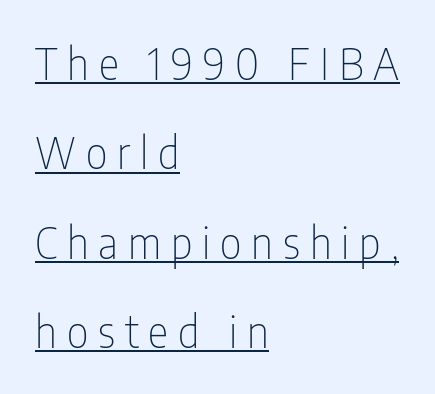
A light-to-regular cut is what we see here. This block would shrink considerably if given ordinary leading; it's expanded now. Proportional: the letters do not fall into vertical columns. The setting favours the left margin, as ordinary paragraphs usually do. When letters stand straight like this, we call the style roman or upright.
